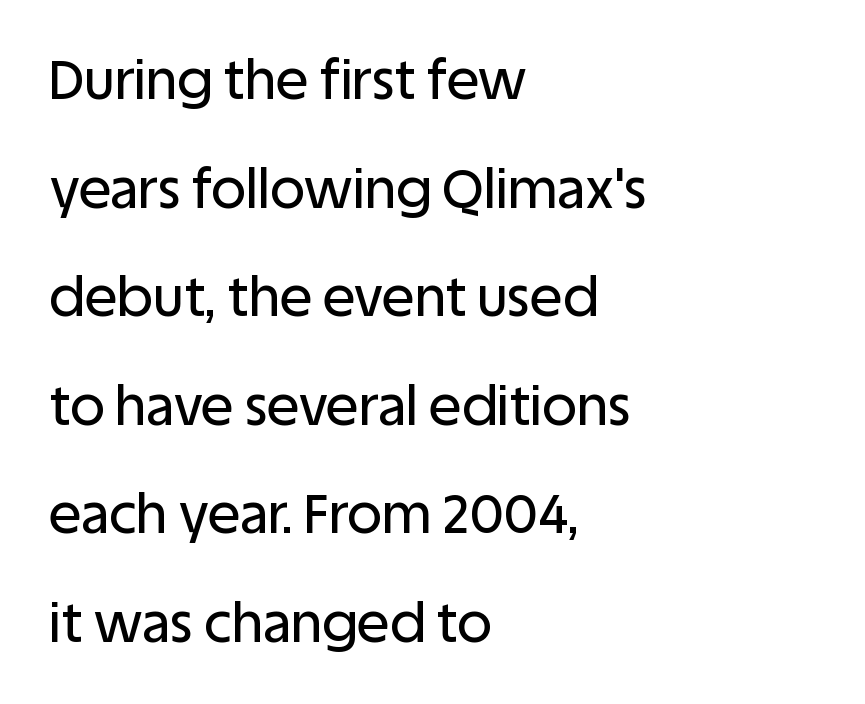
The image shows 54 px sans-serif type, upright; set left-aligned, loose line spacing (2.01x), normal letter spacing, not underlined; low stroke contrast and a large x-height.
